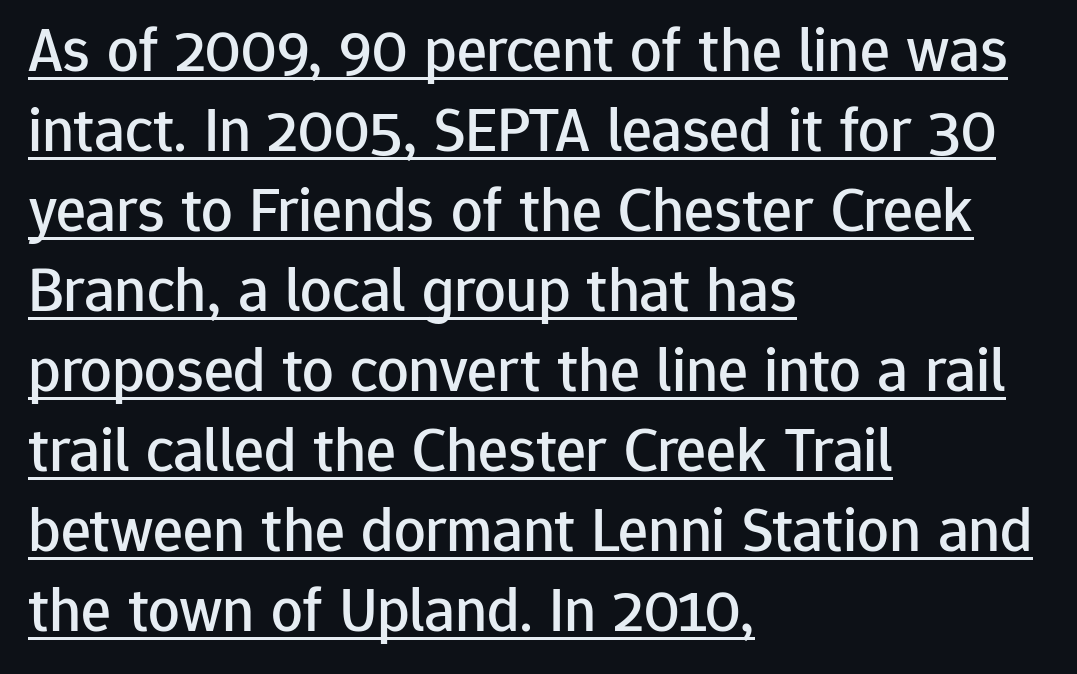
Q: Is the text italic (slanted)? A: No, it is upright.
Q: Is the typeface a serif or a sans-serif typeface? A: Sans-serif.
Q: Is the text underlined? A: Yes.
Q: How is the paragraph aligned? A: Left-aligned.
Q: Is the spacing between letters normal or unusually wide? A: Normal.
Q: Is the spacing between lines tight, normal or loose? A: Normal.
Q: Width (condensed, normal, or wide)? A: Normal.
Q: Stroke contrast? A: Low.
Q: x-height? A: Medium.
Q: Monospaced? A: No.
